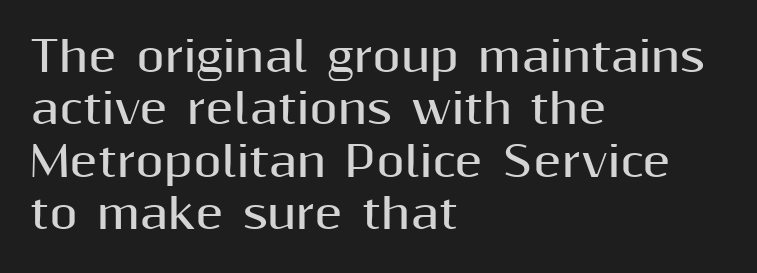
{"serif": "no", "italic": "no", "bold": "yes", "weight": "bold", "width": "normal", "stroke_contrast": "medium", "x_height": "medium", "monospaced": "no", "underline": "no", "align": "left", "line_spacing": "normal", "line_spacing_ratio": 1.28, "letter_spacing": "normal", "letter_spacing_em": 0.0, "glyph_px": 41}
